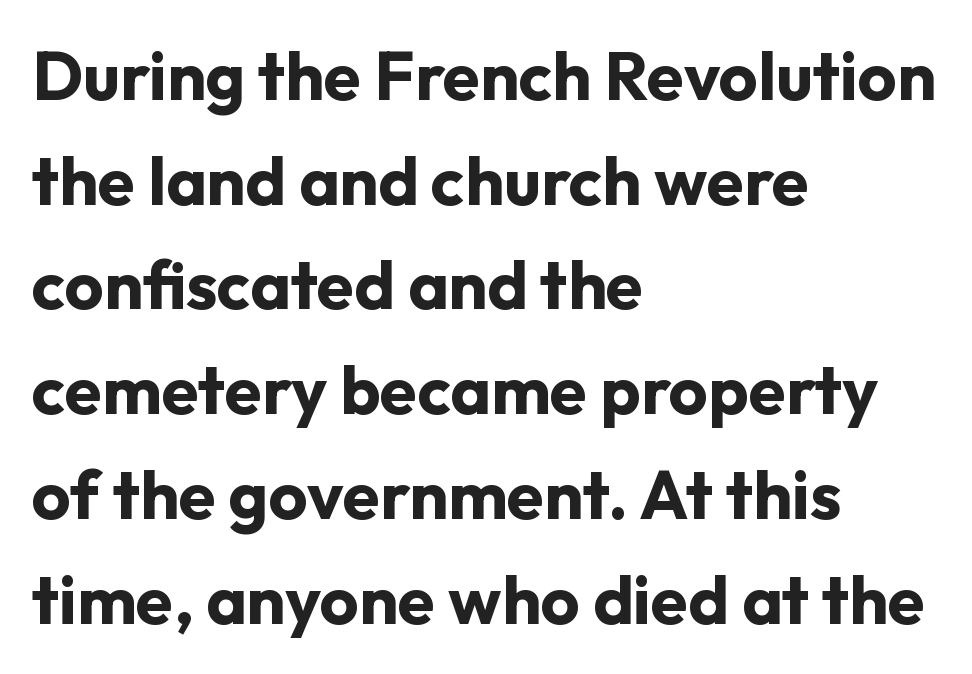
The image shows 68 px bold sans-serif type, upright; set left-aligned, normal line spacing (1.54x), normal letter spacing, not underlined; low stroke contrast and a medium x-height.
